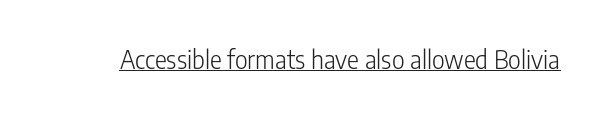
The letterforms sit at book weight or below. Posture: upright roman. Here the glyphs are tracked normally, forming tight word shapes. The words here are underlined.
